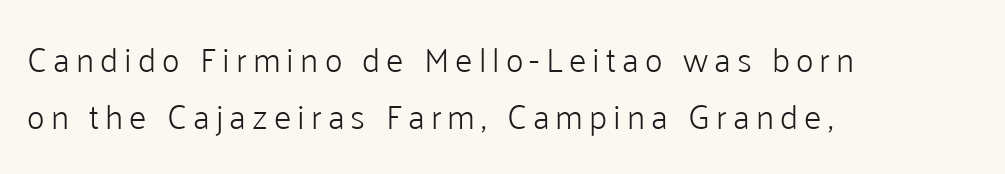
Q: Is the text bold? A: No.
Q: Is the text italic (slanted)? A: No, it is upright.
Q: Is the typeface a serif or a sans-serif typeface? A: Sans-serif.
Q: Is the text underlined? A: No.
Q: How is the paragraph aligned? A: Left-aligned.
Q: Is the spacing between lines tight, normal or loose? A: Normal.
Q: Width (condensed, normal, or wide)? A: Normal.
Q: Stroke contrast? A: Low.
Q: x-height? A: Medium.
Q: Monospaced? A: No.
